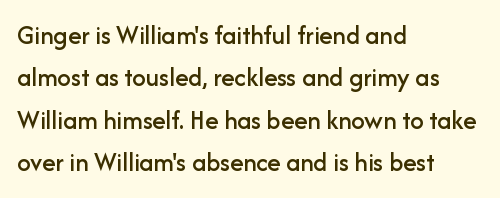
Q: Is the text italic (slanted)? A: No, it is upright.
Q: Is the text underlined? A: No.
Q: How is the paragraph aligned? A: Left-aligned.
Q: Is the spacing between letters normal or unusually wide? A: Normal.
Q: Is the spacing between lines tight, normal or loose? A: Normal.
